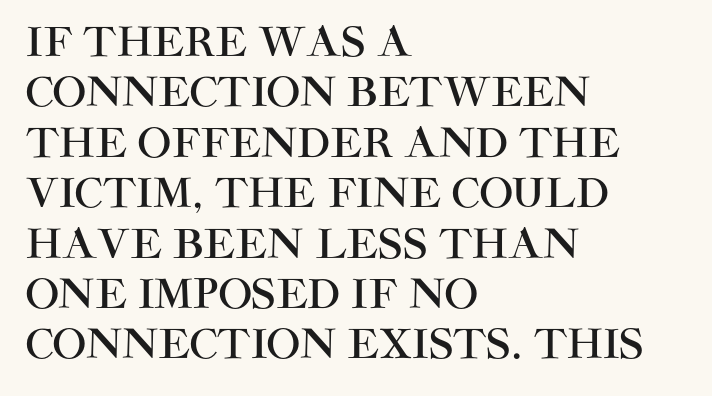
Is this a sans? Yes — the strokes have no serifs. Notice how the passage keeps a crisp vertical edge on the left only. The rendering keeps characters at their native spacing. Is there much room between lines? A standard amount, neither cramped nor airy. Character widths vary here, with narrow letters taking less room than wide ones. A bare baseline throughout the passage.
